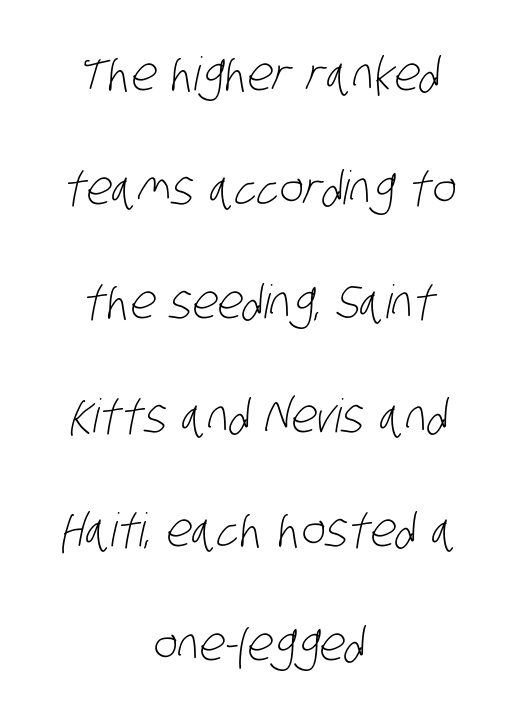
The image shows 46 px light, condensed sans-serif type; set centered, loose line spacing (2.48x), normal letter spacing, not underlined; low stroke contrast and a large x-height.
